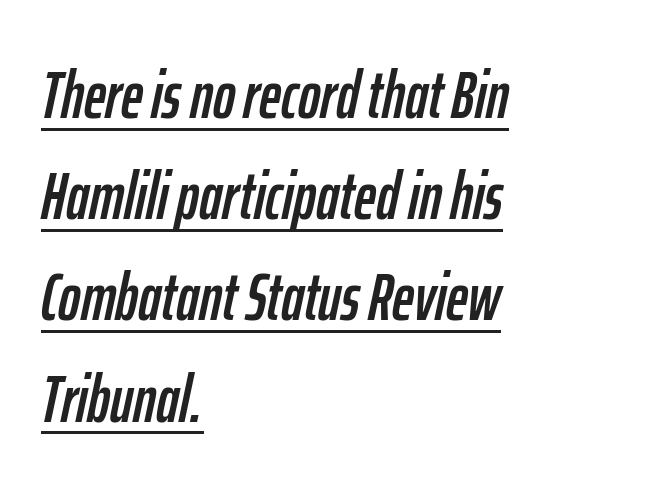
The image shows 67 px condensed type, italic (leaning right); set left-aligned, normal line spacing (1.51x), normal letter spacing, underlined; low stroke contrast and a medium x-height.
